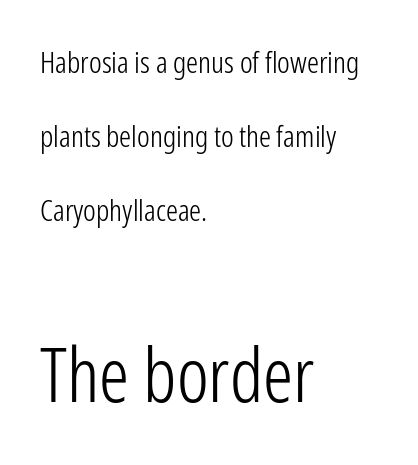
The rendering uses natural spacing where letterforms have individual widths. The glyphs are unaccompanied by any horizontal stroke below them. Typesetter's note — lower block bumped up in size, upper block left smaller. Stems here are at most as thick as an everyday book face.
